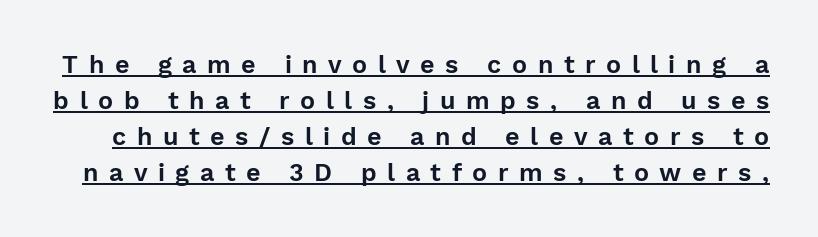
{"italic": "no", "underline": "yes", "line_spacing": "normal", "line_spacing_ratio": 1.44, "letter_spacing": "wide", "letter_spacing_em": 0.42, "glyph_px": 25}
